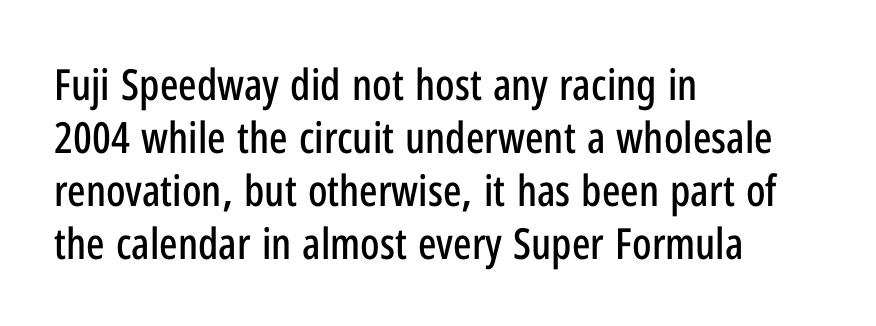
The image shows 43 px condensed sans-serif type, upright; set left-aligned, line spacing 1.23x, normal letter spacing, not underlined; low stroke contrast and a medium x-height.
